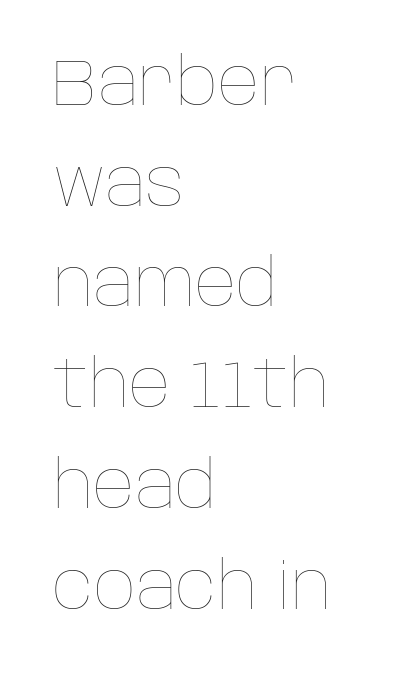
{"italic": "no", "bold": "no", "weight": "thin", "width": "normal", "stroke_contrast": "low", "x_height": "large", "monospaced": "no", "underline": "no", "align": "left", "line_spacing": "normal", "line_spacing_ratio": 1.55, "letter_spacing": "normal", "letter_spacing_em": 0.0, "glyph_px": 65}
